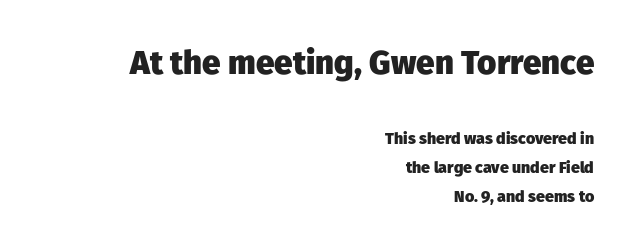
{"serif": "no", "italic": "no", "bold": "yes", "weight": "heavy", "width": "normal", "stroke_contrast": "low", "x_height": "medium", "monospaced": "no", "underline": "no", "align": "right", "line_spacing_ratio": 1.81, "letter_spacing": "normal", "letter_spacing_em": 0.0, "larger_block": "first", "size_ratio": 2.06, "glyph_px": 33}
